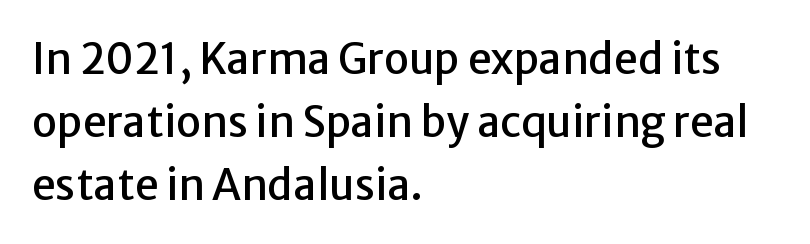
Q: Is the text italic (slanted)? A: No, it is upright.
Q: Is the typeface a serif or a sans-serif typeface? A: Sans-serif.
Q: Is the text underlined? A: No.
Q: How is the paragraph aligned? A: Left-aligned.
Q: Is the spacing between letters normal or unusually wide? A: Normal.
Q: Is the spacing between lines tight, normal or loose? A: Normal.
Q: Width (condensed, normal, or wide)? A: Normal.
Q: Stroke contrast? A: Low.
Q: x-height? A: Medium.
Q: Monospaced? A: No.
